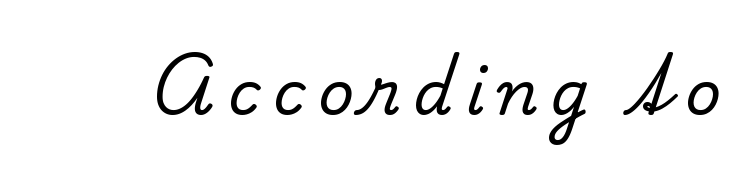
The line texture is sparse and dotted thanks to wide tracking. Check the space under the baseline: it is left empty. Each letter keeps its own natural width here, so spacing adapts to shape. What kind of face is this? One with serifs.
